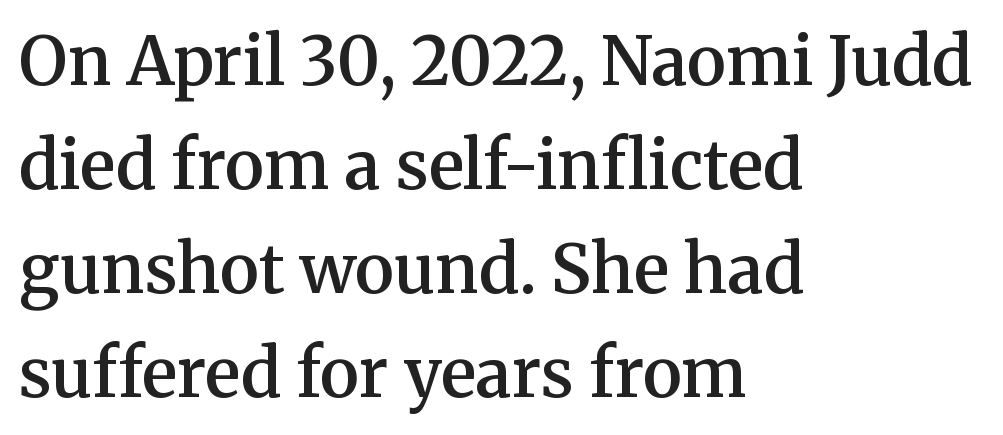
Q: Is the text bold? A: Semi-bold.
Q: Is the text italic (slanted)? A: No, it is upright.
Q: Is the typeface a serif or a sans-serif typeface? A: Serif.
Q: Is the text underlined? A: No.
Q: How is the paragraph aligned? A: Left-aligned.
Q: Is the spacing between letters normal or unusually wide? A: Normal.
Q: Is the spacing between lines tight, normal or loose? A: Normal.
Q: Width (condensed, normal, or wide)? A: Normal.
Q: Stroke contrast? A: Medium.
Q: x-height? A: Medium.
Q: Monospaced? A: No.
